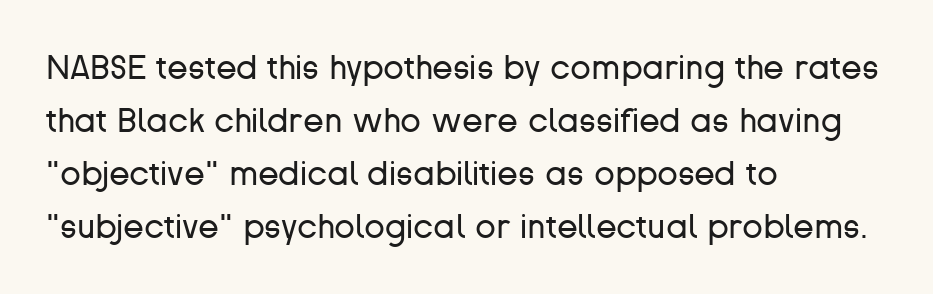
{"serif": "no", "italic": "no", "bold": "no", "weight": "regular", "width": "normal", "stroke_contrast": "low", "x_height": "medium", "monospaced": "no", "underline": "no", "align": "left", "line_spacing": "normal", "line_spacing_ratio": 1.56, "letter_spacing": "normal", "letter_spacing_em": 0.0, "glyph_px": 34}
